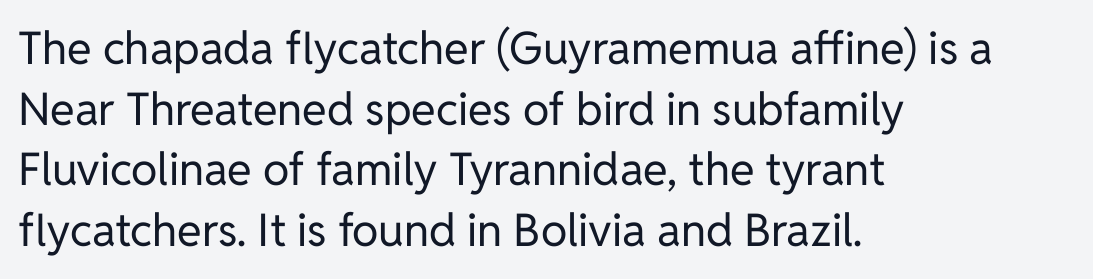
{"serif": "no", "italic": "no", "bold": "no", "weight": "regular", "width": "normal", "stroke_contrast": "low", "x_height": "medium", "monospaced": "no", "underline": "no", "align": "left", "line_spacing": "normal", "line_spacing_ratio": 1.35, "letter_spacing": "normal", "letter_spacing_em": 0.0, "glyph_px": 45}
